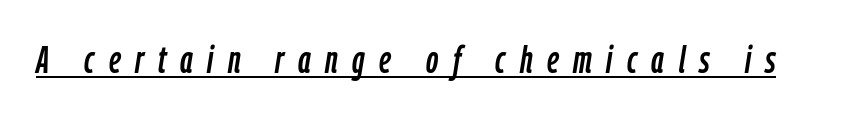
{"italic": "yes", "lean": "right", "slant_degrees": 9, "width": "condensed", "stroke_contrast": "low", "x_height": "medium", "monospaced": "no", "underline": "yes", "letter_spacing": "wide", "letter_spacing_em": 0.38, "glyph_px": 38}
